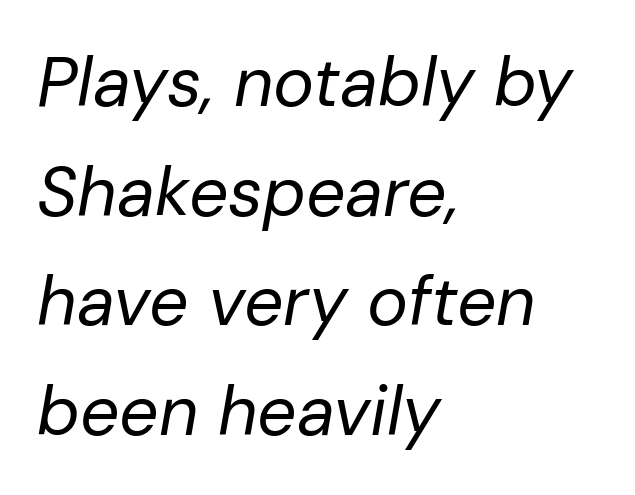
{"italic": "yes", "lean": "right", "slant_degrees": 10, "bold": "no", "weight": "regular", "width": "normal", "stroke_contrast": "low", "x_height": "medium", "monospaced": "no", "underline": "no", "align": "left", "line_spacing": "normal", "line_spacing_ratio": 1.59, "letter_spacing": "normal", "letter_spacing_em": 0.0, "glyph_px": 69}
